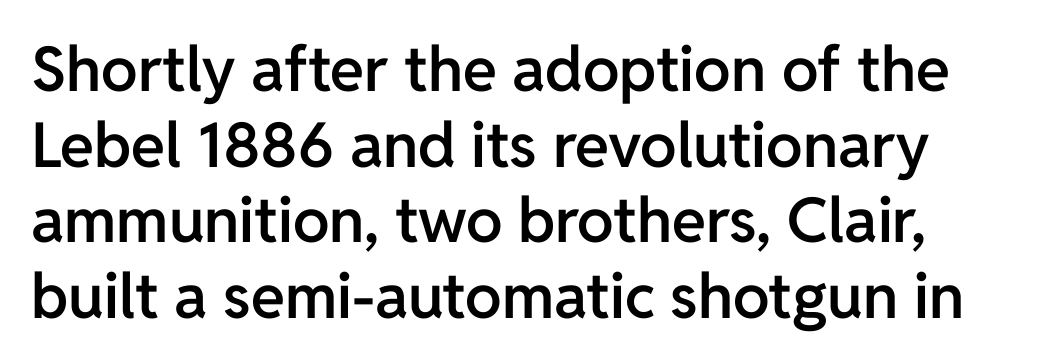
Q: Is the text bold? A: Semi-bold.
Q: Is the text italic (slanted)? A: No, it is upright.
Q: Is the typeface a serif or a sans-serif typeface? A: Sans-serif.
Q: Is the text underlined? A: No.
Q: Is the spacing between letters normal or unusually wide? A: Normal.
Q: Width (condensed, normal, or wide)? A: Normal.
Q: Stroke contrast? A: Low.
Q: x-height? A: Medium.
Q: Monospaced? A: No.
